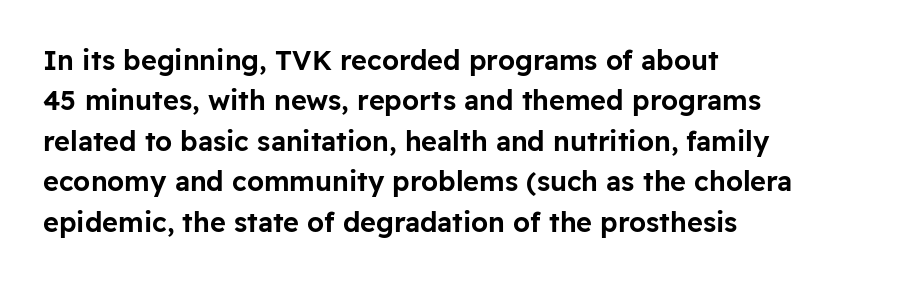
{"italic": "no", "underline": "no", "align": "left", "line_spacing": "normal", "line_spacing_ratio": 1.5, "letter_spacing": "normal", "letter_spacing_em": 0.0, "glyph_px": 27}
